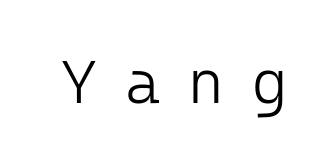
A typesetter would mark this as roman, not italic. Stroke mass is kept to a normal reading level or below. Glance below the letters and you will spot only blank space. Letterform terminals end flat and unadorned throughout the passage. The type is letterspaced generously, with wide tracking.
